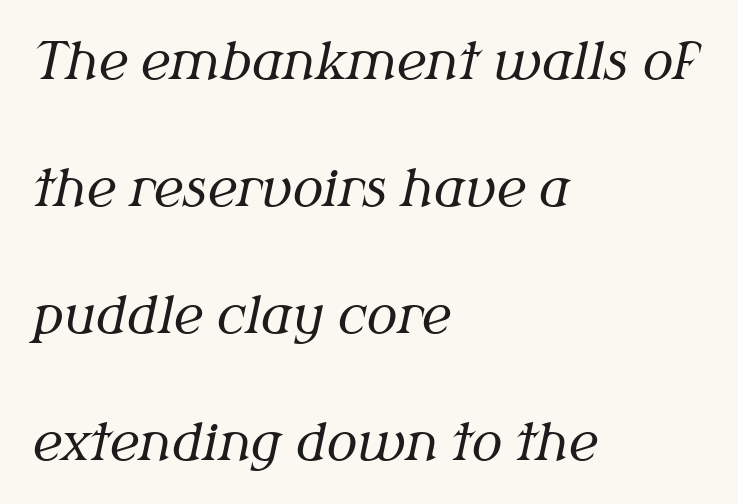
The image shows 51 px regular-weight serif type, italic (leaning right); set left-aligned, loose line spacing (2.49x), normal letter spacing, not underlined; medium stroke contrast and a medium x-height.
